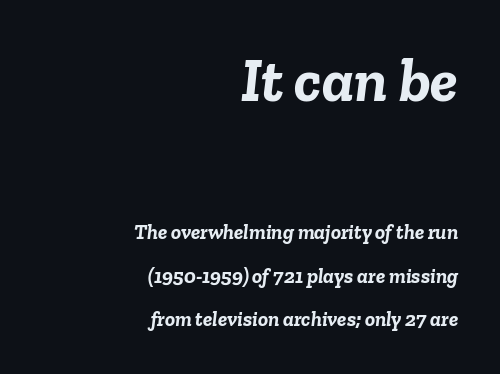
The image shows 62 px semibold type, italic (leaning right); set right-aligned, loose line spacing (2.06x), normal letter spacing, not underlined; the first (top) block is 2.95x larger; low stroke contrast and a medium x-height.
